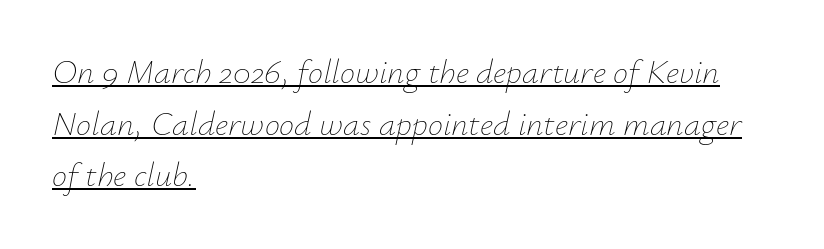
Q: Is the text bold? A: No.
Q: Is the text italic (slanted)? A: Yes, it leans right by about 12 degrees.
Q: Is the text underlined? A: Yes.
Q: How is the paragraph aligned? A: Left-aligned.
Q: Is the spacing between letters normal or unusually wide? A: Normal.
Q: Is the spacing between lines tight, normal or loose? A: Normal.
Q: Width (condensed, normal, or wide)? A: Normal.
Q: Stroke contrast? A: Low.
Q: x-height? A: Small.
Q: Monospaced? A: No.
